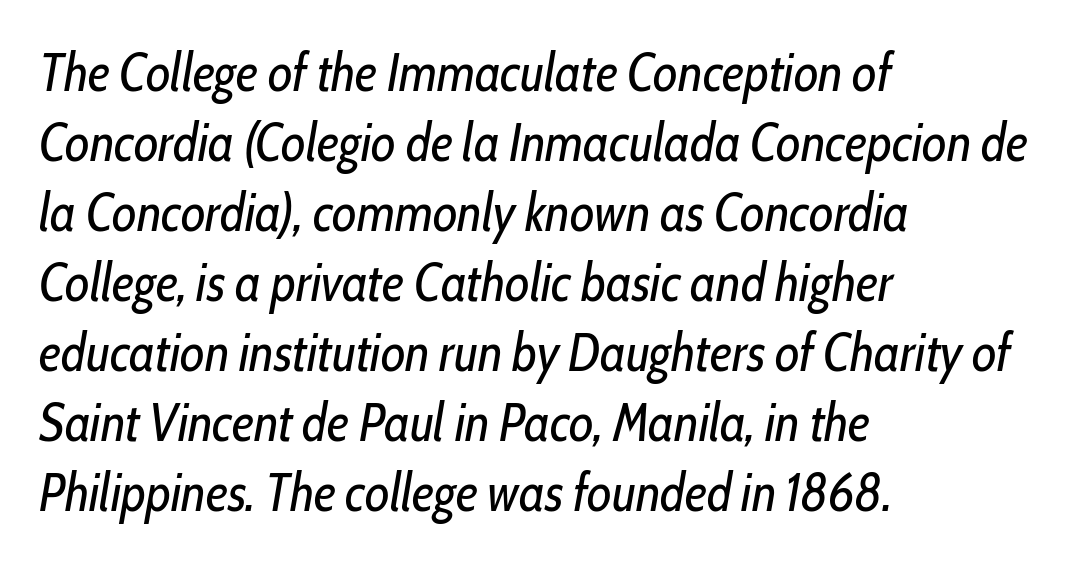
Q: Is the text bold? A: No.
Q: Is the text italic (slanted)? A: Yes, it leans right by about 10 degrees.
Q: Is the text underlined? A: No.
Q: How is the paragraph aligned? A: Left-aligned.
Q: Is the spacing between letters normal or unusually wide? A: Normal.
Q: Is the spacing between lines tight, normal or loose? A: Normal.
Q: Width (condensed, normal, or wide)? A: Condensed.
Q: Stroke contrast? A: Low.
Q: x-height? A: Medium.
Q: Monospaced? A: No.
